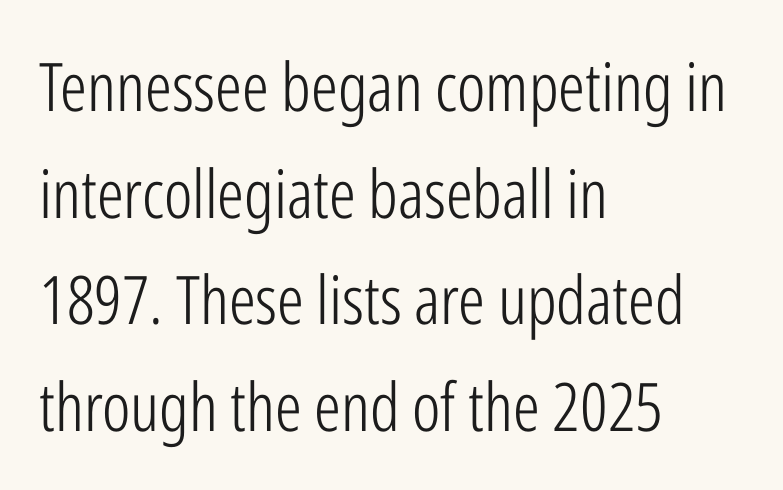
{"serif": "no", "italic": "no", "bold": "no", "weight": "light", "width": "condensed", "stroke_contrast": "low", "x_height": "medium", "monospaced": "no", "underline": "no", "align": "left", "line_spacing": "normal", "line_spacing_ratio": 1.59, "letter_spacing": "normal", "letter_spacing_em": 0.0, "glyph_px": 67}
